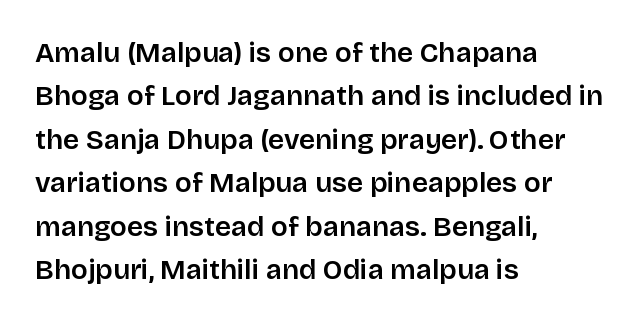
Ascenders rise straight up at ninety degrees. These lines are rendered in a variable-pitch font. How are the letters spaced? Ordinarily, with no added tracking. A clean baseline with only descenders dipping below it.
